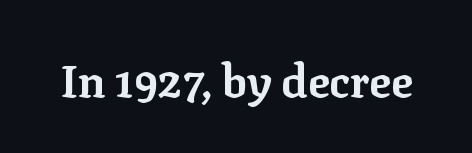
{"serif": "yes", "italic": "no", "bold": "yes", "weight": "bold", "width": "normal", "stroke_contrast": "low", "x_height": "medium", "monospaced": "no", "underline": "no", "letter_spacing": "normal", "letter_spacing_em": 0.0, "glyph_px": 45}
